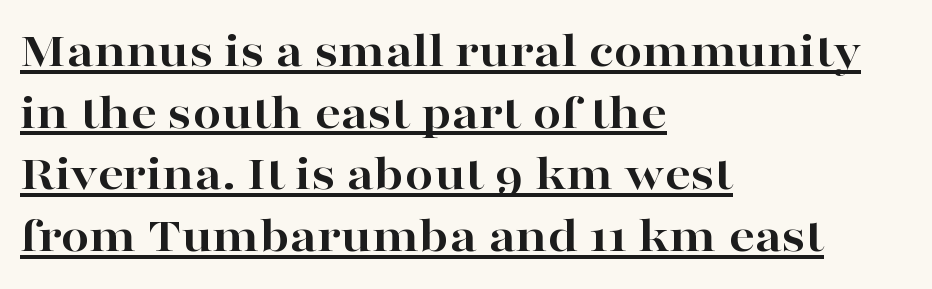
{"serif": "yes", "italic": "no", "bold": "yes", "weight": "bold", "width": "wide", "stroke_contrast": "high", "x_height": "medium", "monospaced": "no", "underline": "yes", "align": "left", "line_spacing_ratio": 1.21, "letter_spacing": "normal", "letter_spacing_em": 0.0, "glyph_px": 51}
